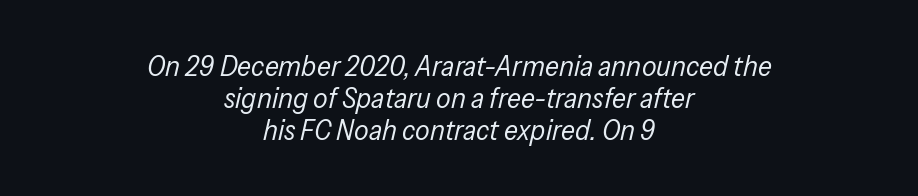
Character widths vary here, with narrow letters taking less room than wide ones. Notice how descenders almost collide with the ascenders below — that's tight leading. The typography opts for an oblique posture over an upright one. The font sits on the lighter half of the weight spectrum, regular included.
